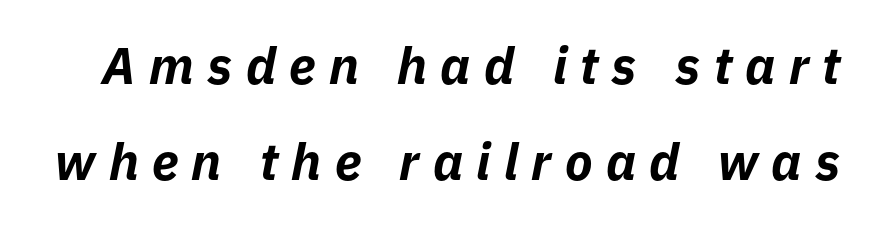
The image shows 51 px bold type, italic (leaning right); set line spacing 1.88x, unusually wide letter spacing (+0.26 em), not underlined; low stroke contrast and a medium x-height.
